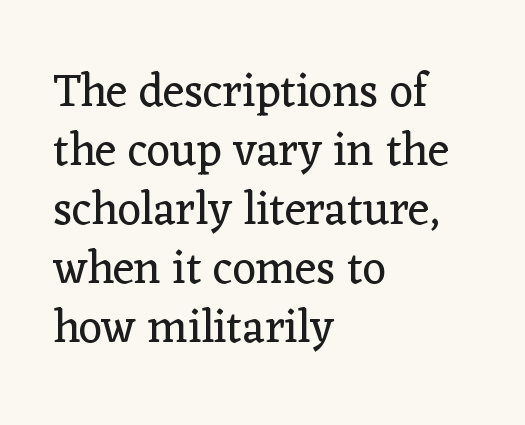
Q: Is the text bold? A: No.
Q: Is the text italic (slanted)? A: No, it is upright.
Q: Is the typeface a serif or a sans-serif typeface? A: Serif.
Q: Is the text underlined? A: No.
Q: How is the paragraph aligned? A: Left-aligned.
Q: Is the spacing between letters normal or unusually wide? A: Normal.
Q: Is the spacing between lines tight, normal or loose? A: Normal.
Q: Width (condensed, normal, or wide)? A: Normal.
Q: Stroke contrast? A: Low.
Q: x-height? A: Medium.
Q: Monospaced? A: No.
